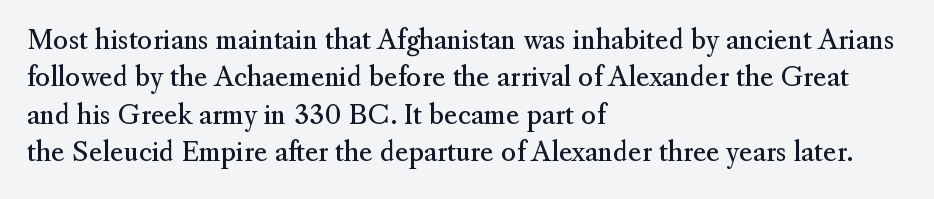
Q: Is the text bold? A: No.
Q: Is the text italic (slanted)? A: No, it is upright.
Q: Is the text underlined? A: No.
Q: How is the paragraph aligned? A: Left-aligned.
Q: Is the spacing between letters normal or unusually wide? A: Normal.
Q: Is the spacing between lines tight, normal or loose? A: Normal.
